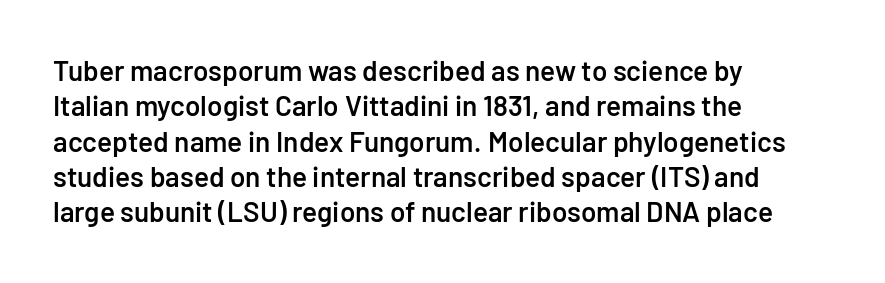
The face used here is a sans, in the tradition of grotesques and geometrics. A typesetter would call this zero additional tracking. Proportional: the letters do not fall into vertical columns. Leftover space on each line is placed entirely after the last word. Regular leading.
